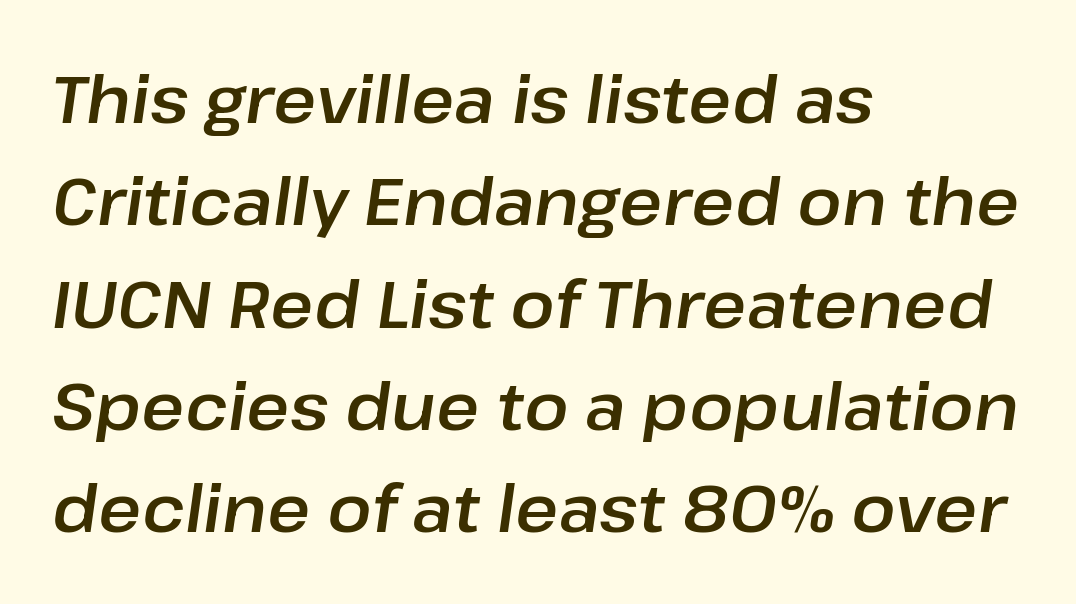
The image shows 66 px text type, italic (leaning right); set left-aligned, normal line spacing (1.55x), normal letter spacing, not underlined; low stroke contrast and a medium x-height.
